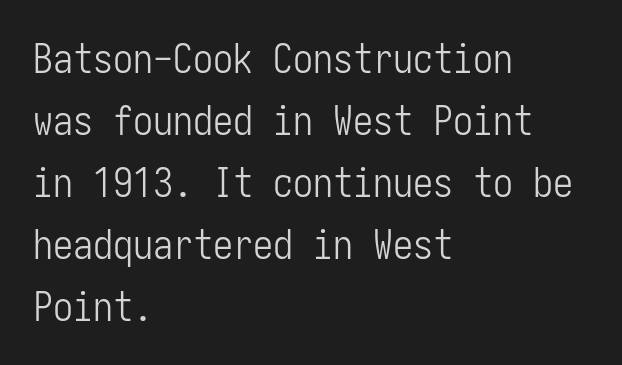
Q: Is the text bold? A: No.
Q: Is the text italic (slanted)? A: No, it is upright.
Q: Is the typeface a serif or a sans-serif typeface? A: Sans-serif.
Q: Is the text underlined? A: No.
Q: How is the paragraph aligned? A: Left-aligned.
Q: Is the spacing between letters normal or unusually wide? A: Normal.
Q: Is the spacing between lines tight, normal or loose? A: Normal.
Q: Width (condensed, normal, or wide)? A: Condensed.
Q: Stroke contrast? A: Low.
Q: x-height? A: Medium.
